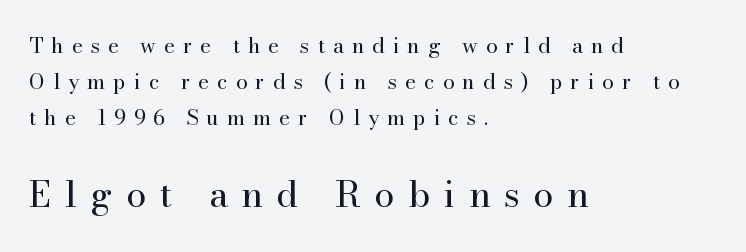
The image shows 36 px regular-weight serif type, upright; set left-aligned, line spacing 1.72x, unusually wide letter spacing (+0.38 em), not underlined; the second (bottom) block is 1.71x larger; high stroke contrast and a small x-height.
